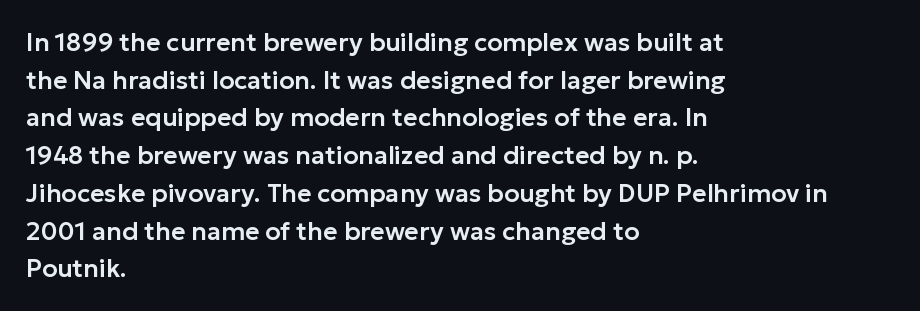
Descender tails drop into unmarked territory. If you drew a ruler down the left edge, every line would touch it. Nope, not italic — everything's standing straight. Successive baselines arrive at the customary interval. Tracking value appears to be zero — textbook default spacing.
